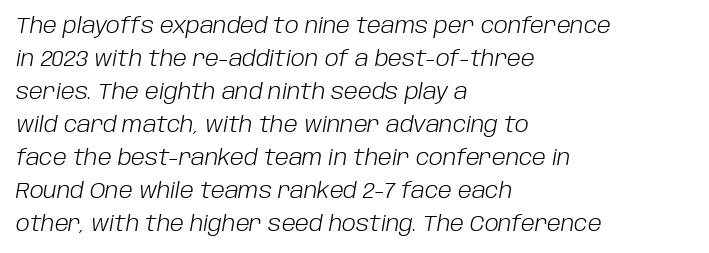
Q: Is the text bold? A: No.
Q: Is the text italic (slanted)? A: Yes, it leans right by about 10 degrees.
Q: Is the text underlined? A: No.
Q: How is the paragraph aligned? A: Left-aligned.
Q: Is the spacing between letters normal or unusually wide? A: Normal.
Q: Is the spacing between lines tight, normal or loose? A: Normal.
